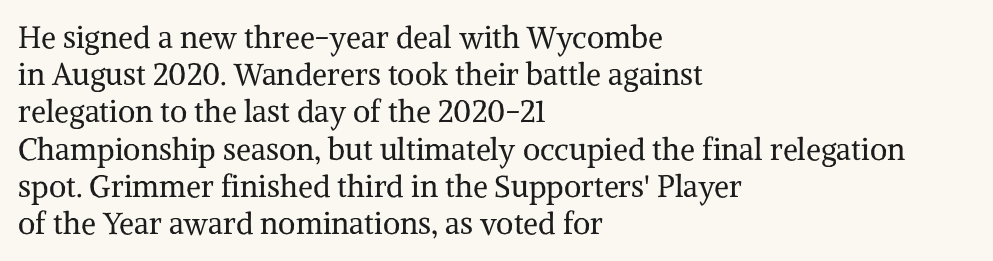
Weight: in the light-to-regular range. The tracking reads as untouched default to a designer's eye. Each letter keeps its own natural width here, so spacing adapts to shape. The compositor pushed each line to the left boundary. Are there feet on the stems? There are — it's a serif.
